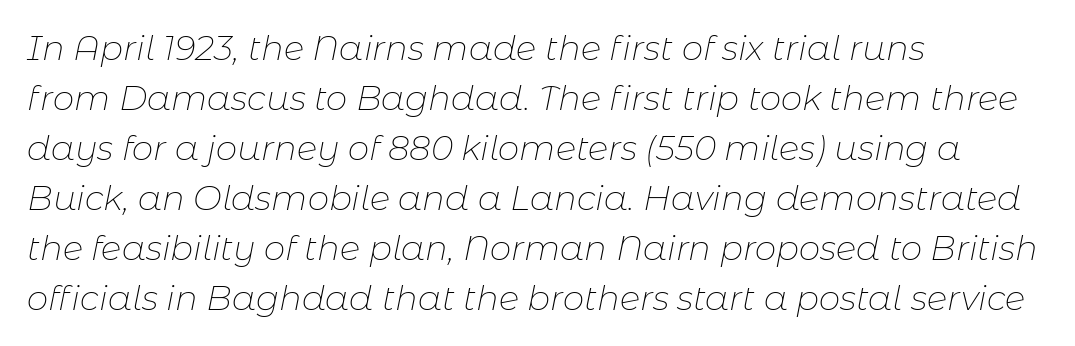
The image shows 34 px thin type, italic (leaning right); set left-aligned, normal line spacing (1.47x), normal letter spacing, not underlined; low stroke contrast and a medium x-height.
